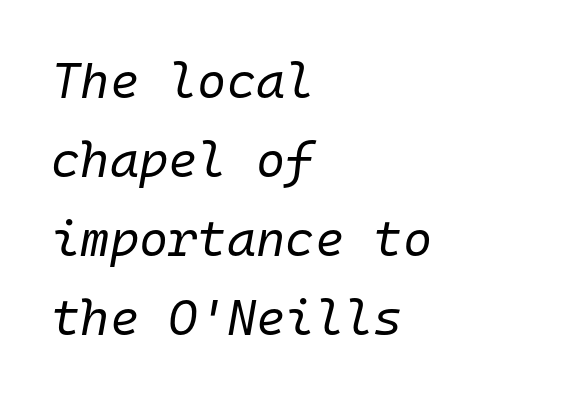
{"italic": "yes", "lean": "right", "slant_degrees": 10, "bold": "no", "weight": "regular", "width": "normal", "stroke_contrast": "low", "x_height": "medium", "monospaced": "yes", "underline": "no", "align": "left", "line_spacing": "normal", "line_spacing_ratio": 1.58, "letter_spacing": "normal", "letter_spacing_em": 0.0, "glyph_px": 50}
